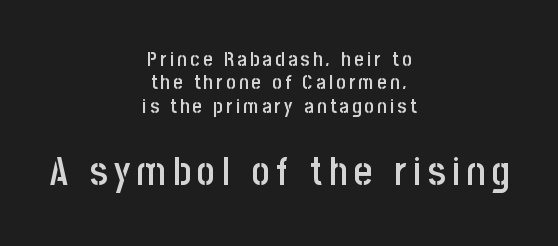
The lower block of text is set noticeably larger than the block above it. Is this a fixed-width face? No — the glyphs have proportional, varying widths. The words here are not underlined. These lines carry some extra weight — a demibold, not a full bold. Ascenders rise straight up at ninety degrees.
